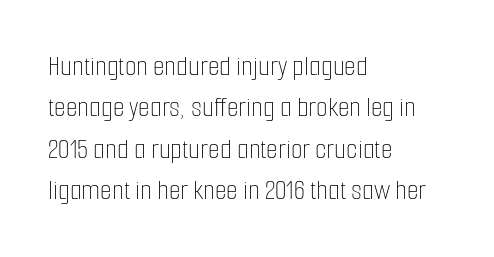
Q: Is the text bold? A: No.
Q: Is the text italic (slanted)? A: No, it is upright.
Q: Is the text underlined? A: No.
Q: How is the paragraph aligned? A: Left-aligned.
Q: Is the spacing between letters normal or unusually wide? A: Normal.
Q: Is the spacing between lines tight, normal or loose? A: Normal.
Q: Width (condensed, normal, or wide)? A: Condensed.
Q: Stroke contrast? A: Low.
Q: x-height? A: Medium.
Q: Monospaced? A: No.
